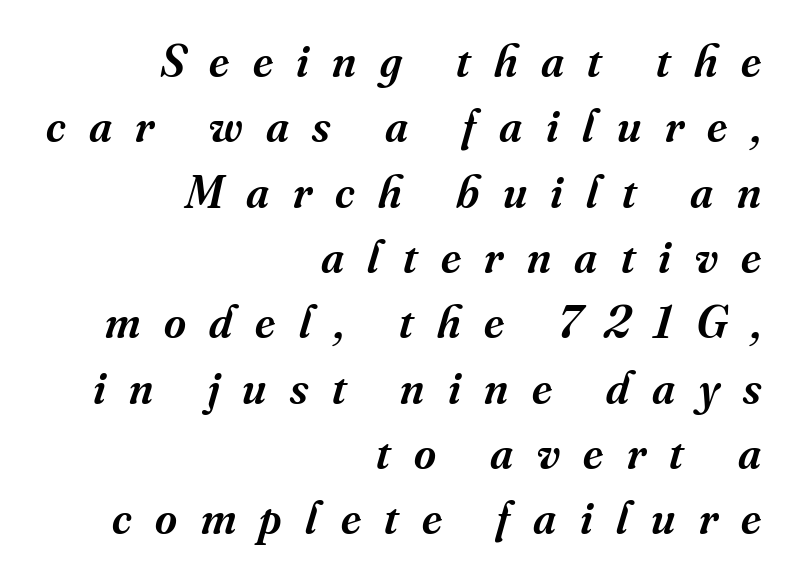
Q: Is the text bold? A: Semi-bold.
Q: Is the text italic (slanted)? A: Yes, it leans right by about 16 degrees.
Q: Is the typeface a serif or a sans-serif typeface? A: Serif.
Q: Is the text underlined? A: No.
Q: How is the paragraph aligned? A: Right-aligned.
Q: Is the spacing between letters normal or unusually wide? A: Unusually wide.
Q: Is the spacing between lines tight, normal or loose? A: Normal.
Q: Width (condensed, normal, or wide)? A: Normal.
Q: Stroke contrast? A: Medium.
Q: x-height? A: Small.
Q: Monospaced? A: No.
